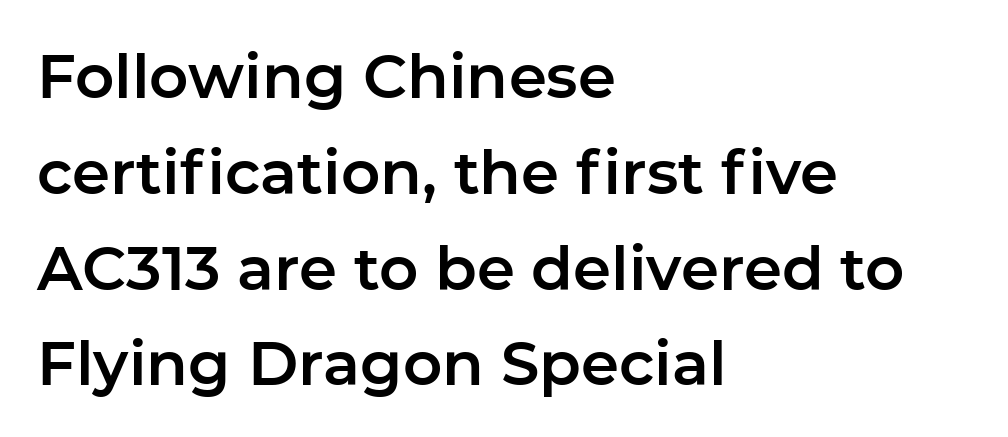
{"serif": "no", "italic": "no", "width": "normal", "stroke_contrast": "low", "x_height": "medium", "monospaced": "no", "underline": "no", "align": "left", "line_spacing": "normal", "line_spacing_ratio": 1.57, "letter_spacing": "normal", "letter_spacing_em": 0.0, "glyph_px": 61}
